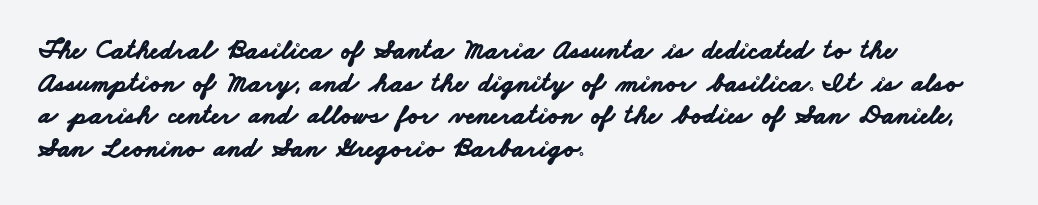
{"bold": "yes", "underline": "no", "align": "left", "line_spacing_ratio": 1.21, "letter_spacing": "normal", "letter_spacing_em": 0.0, "glyph_px": 27}
